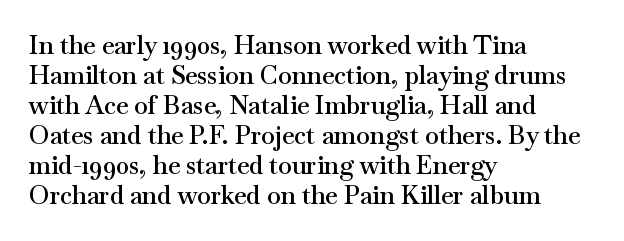
The rendering uses a semibold face; strokes are thickened but not to full bold. Horizontal alignment here is leftward, the default for most running prose. Nope, not italic — everything's standing straight. The letterforms sit shoulder to shoulder at normal distance.
